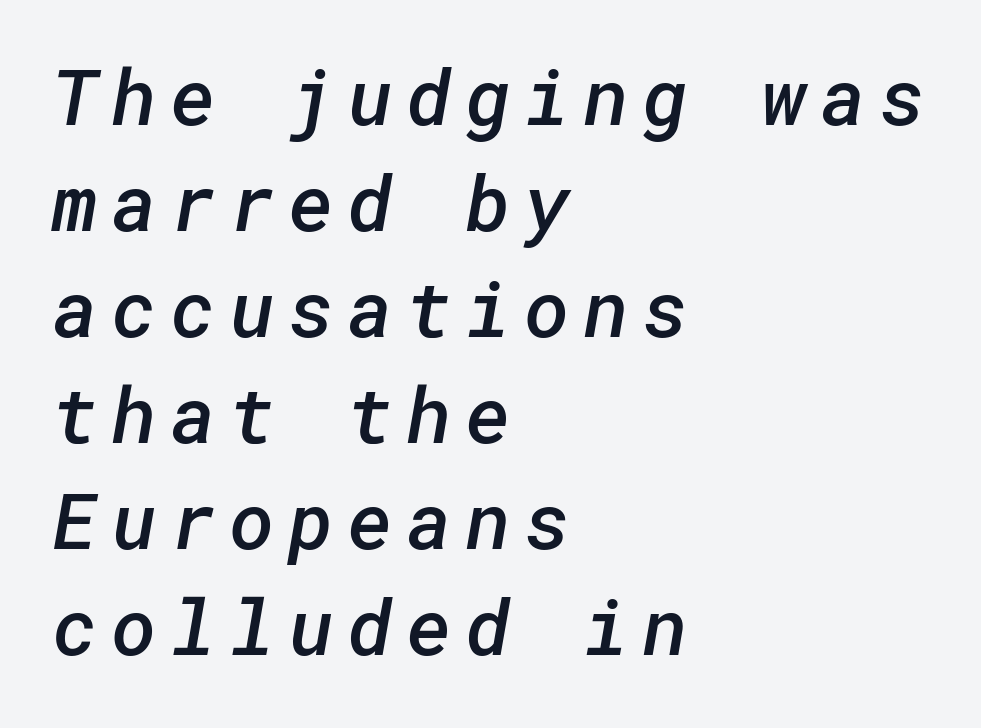
The image shows 78 px semibold sans-serif type; set left-aligned, normal line spacing (1.36x), not underlined; low stroke contrast and a medium x-height.
